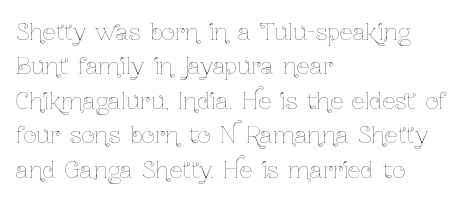
{"italic": "no", "bold": "no", "underline": "no", "align": "left", "line_spacing": "normal", "line_spacing_ratio": 1.5, "letter_spacing": "normal", "letter_spacing_em": 0.0, "glyph_px": 23}
